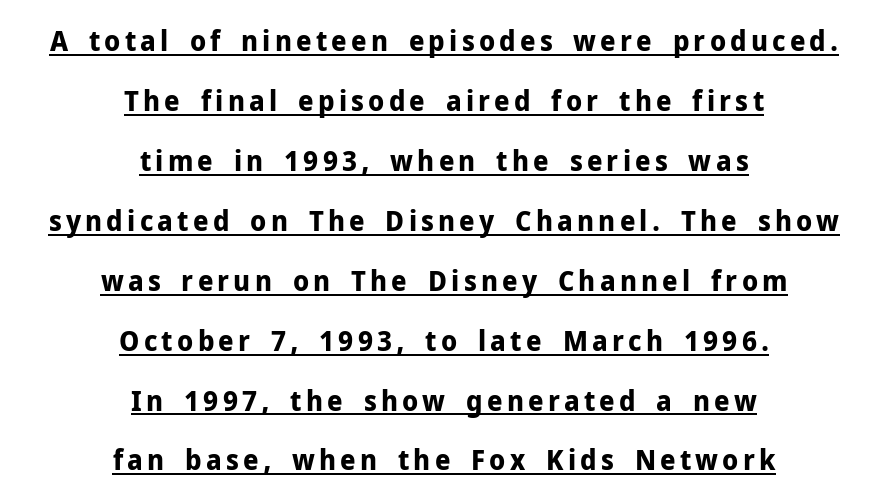
{"serif": "no", "italic": "no", "bold": "yes", "weight": "bold", "width": "normal", "stroke_contrast": "low", "x_height": "medium", "monospaced": "no", "underline": "yes", "align": "center", "line_spacing": "loose", "line_spacing_ratio": 2.14, "glyph_px": 28}
